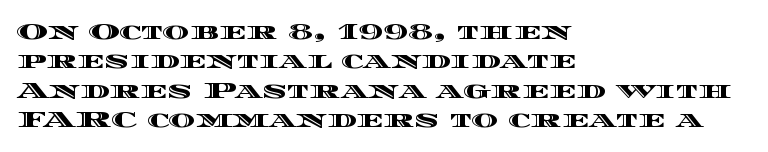
Q: Is the text italic (slanted)? A: No, it is upright.
Q: Is the text underlined? A: No.
Q: How is the paragraph aligned? A: Left-aligned.
Q: Is the spacing between letters normal or unusually wide? A: Normal.
Q: Is the spacing between lines tight, normal or loose? A: Normal.
